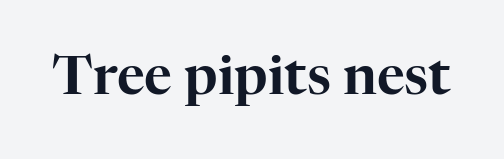
{"serif": "yes", "italic": "no", "width": "normal", "stroke_contrast": "high", "x_height": "medium", "monospaced": "no", "underline": "no", "letter_spacing": "normal", "letter_spacing_em": 0.0, "glyph_px": 54}
